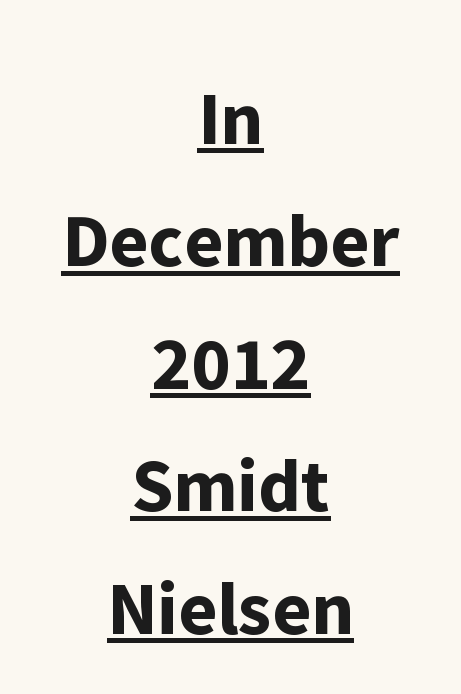
Default kerning and tracking; the words read as compact shapes. Check where the strokes stop: nothing finishes them off — pure sans. Summary of vertical rhythm: regular, with standard interline spacing. The sample has been set heavy, in full bold.
